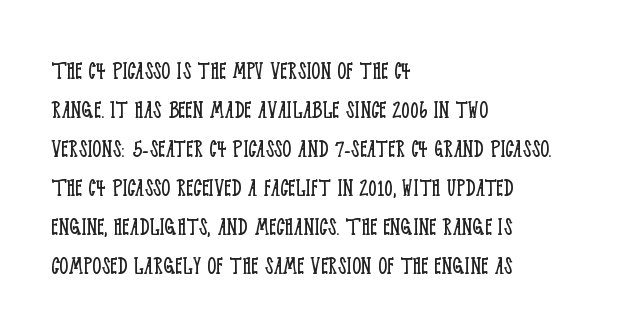
The typesetting does not lean heavy: it is not bold. The horizontal fit of the characters is conventional and even. This rendering uses left alignment, leaving the right contour irregular. The leading is moderate, giving the passage an even texture. Every stem runs plumb, perpendicular to the baseline. Typographically, this falls in the serif category.
